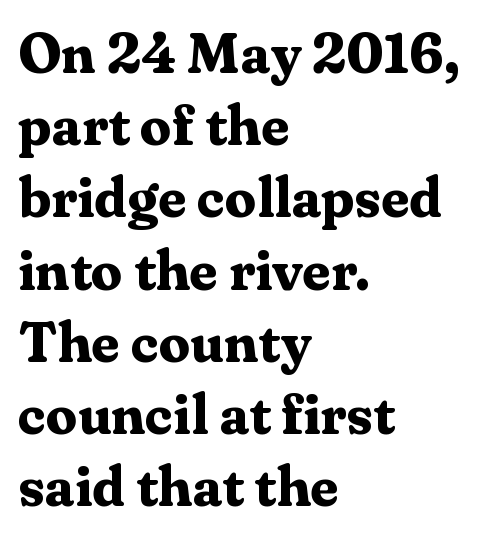
The image shows 56 px bold serif type, upright; set left-aligned, normal line spacing (1.29x), normal letter spacing, not underlined; medium stroke contrast and a medium x-height.
